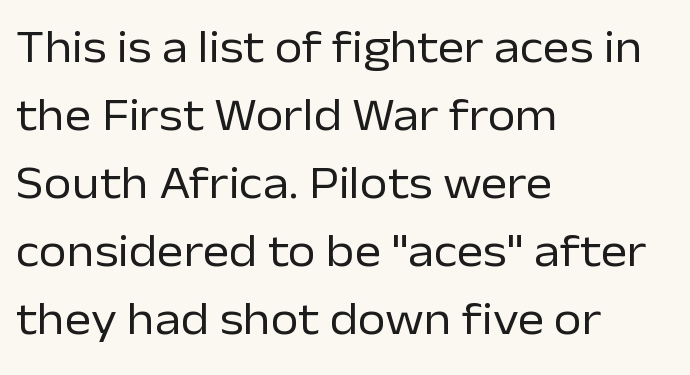
{"serif": "no", "italic": "no", "bold": "no", "weight": "regular", "width": "normal", "stroke_contrast": "low", "x_height": "medium", "monospaced": "no", "underline": "no", "align": "left", "line_spacing": "normal", "line_spacing_ratio": 1.51, "letter_spacing": "normal", "letter_spacing_em": 0.0, "glyph_px": 45}
